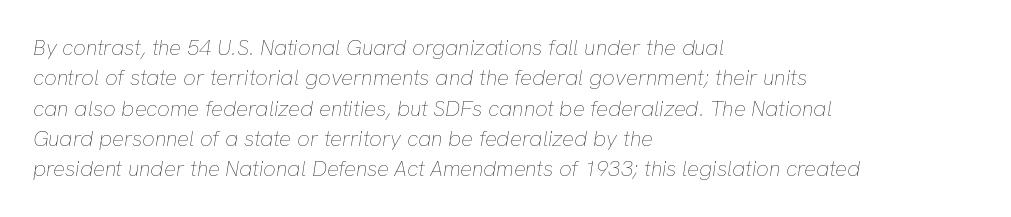
The image shows 22 px text type, italic (leaning right); set left-aligned, normal line spacing (1.38x), normal letter spacing, not underlined.
